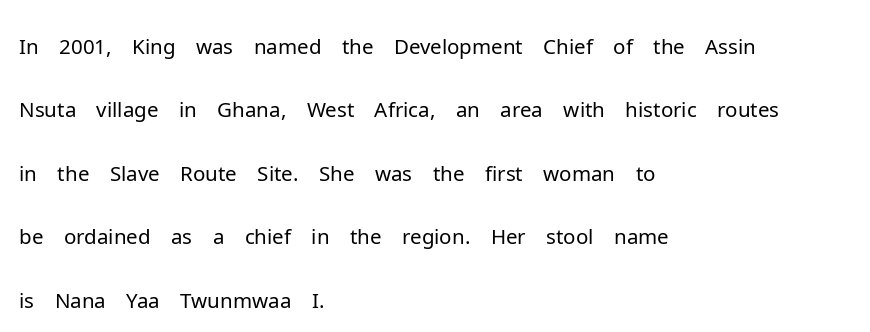
The image shows 42 px light sans-serif type, upright; set left-aligned, normal line spacing (1.51x), normal letter spacing, not underlined; low stroke contrast and a medium x-height.
